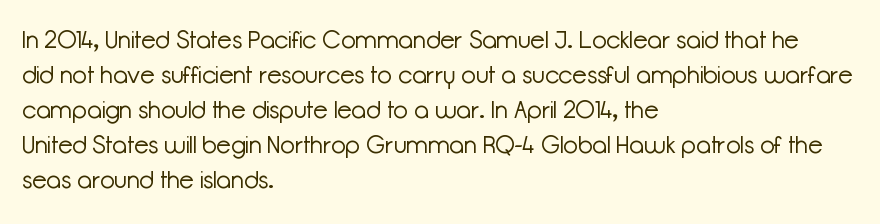
{"italic": "no", "bold": "no", "underline": "no", "align": "left", "line_spacing": "normal", "line_spacing_ratio": 1.46, "letter_spacing": "normal", "letter_spacing_em": 0.0, "glyph_px": 24}
